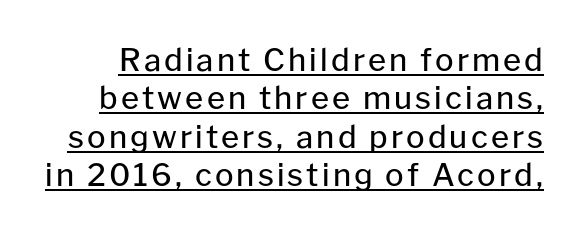
Q: Is the text bold? A: No.
Q: Is the text italic (slanted)? A: No, it is upright.
Q: Is the typeface a serif or a sans-serif typeface? A: Sans-serif.
Q: Is the text underlined? A: Yes.
Q: Width (condensed, normal, or wide)? A: Normal.
Q: Stroke contrast? A: Low.
Q: x-height? A: Medium.
Q: Monospaced? A: No.
